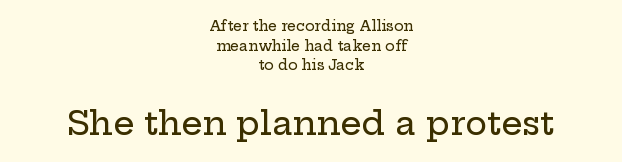
The image shows 33 px wide serif type, upright; set centered, normal line spacing (1.4x), normal letter spacing, not underlined; the second (bottom) block is 2.36x larger; low stroke contrast and a medium x-height.
